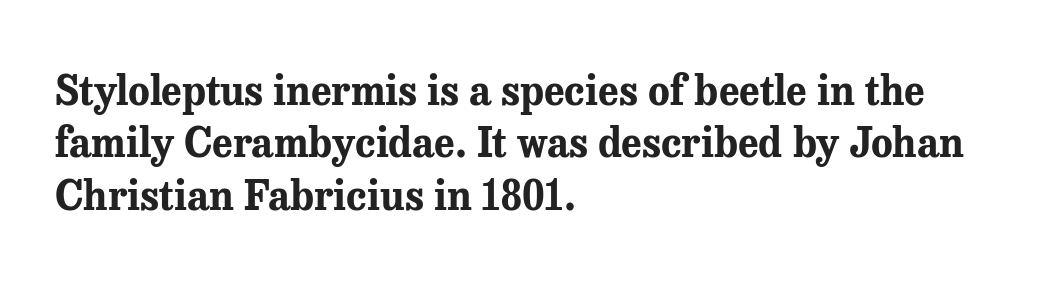
Vertically, the passage feels balanced, rows spaced as you'd expect. The rendering shows small feet on the letterforms — a serif design. This sample uses plain, unmodified letter spacing. Heavy-handed strokes throughout: this text is bold. Proportional: the letters do not fall into vertical columns.
